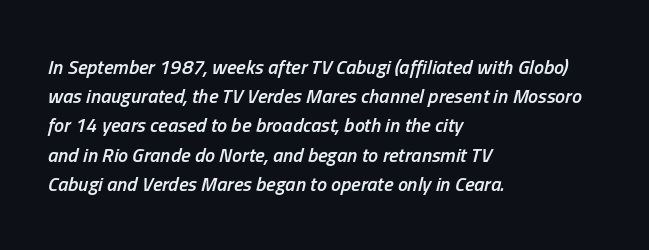
Q: Is the text bold? A: Semi-bold.
Q: Is the text italic (slanted)? A: Yes, it leans right by about 13 degrees.
Q: Is the text underlined? A: No.
Q: How is the paragraph aligned? A: Left-aligned.
Q: Is the spacing between letters normal or unusually wide? A: Normal.
Q: Is the spacing between lines tight, normal or loose? A: Normal.
